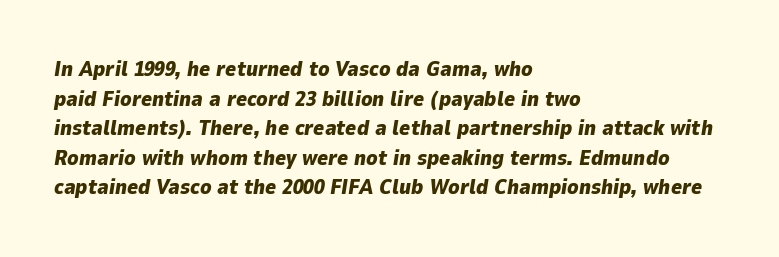
Q: Is the text bold? A: Yes.
Q: Is the text italic (slanted)? A: Yes, it leans right by about 9 degrees.
Q: Is the text underlined? A: No.
Q: How is the paragraph aligned? A: Left-aligned.
Q: Is the spacing between letters normal or unusually wide? A: Normal.
Q: Is the spacing between lines tight, normal or loose? A: Normal.
